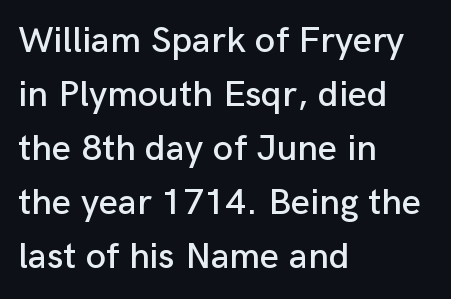
{"serif": "no", "italic": "no", "width": "normal", "stroke_contrast": "low", "x_height": "medium", "monospaced": "no", "underline": "no", "align": "left", "line_spacing": "normal", "line_spacing_ratio": 1.46, "letter_spacing": "normal", "letter_spacing_em": 0.0, "glyph_px": 37}
